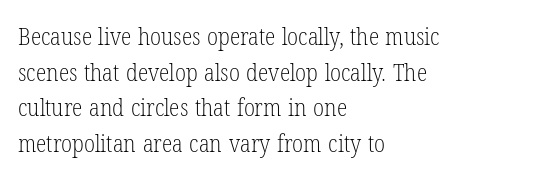
Q: Is the text bold? A: No.
Q: Is the text italic (slanted)? A: No, it is upright.
Q: Is the text underlined? A: No.
Q: How is the paragraph aligned? A: Left-aligned.
Q: Is the spacing between letters normal or unusually wide? A: Normal.
Q: Is the spacing between lines tight, normal or loose? A: Normal.
